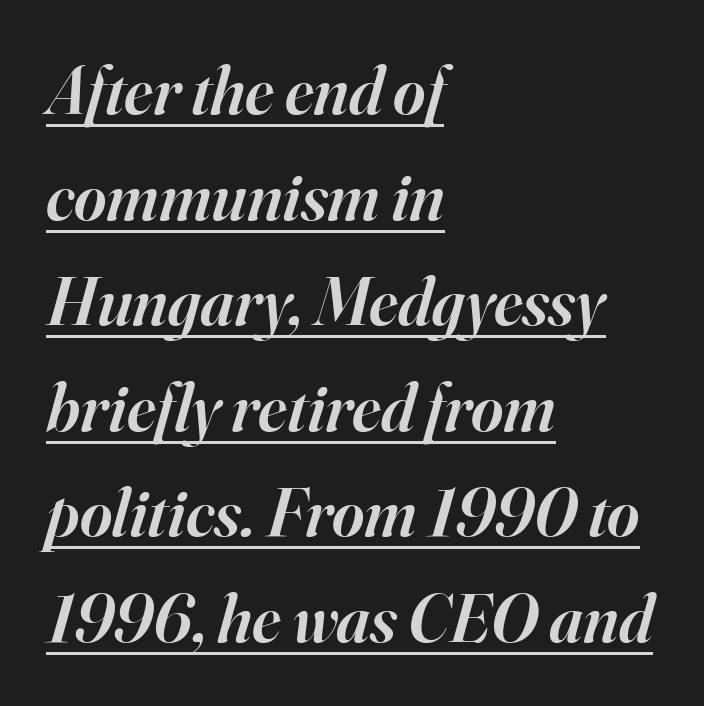
Q: Is the text bold? A: Semi-bold.
Q: Is the text italic (slanted)? A: Yes, it leans right by about 16 degrees.
Q: Is the typeface a serif or a sans-serif typeface? A: Serif.
Q: Is the text underlined? A: Yes.
Q: How is the paragraph aligned? A: Left-aligned.
Q: Is the spacing between letters normal or unusually wide? A: Normal.
Q: Is the spacing between lines tight, normal or loose? A: Normal.
Q: Width (condensed, normal, or wide)? A: Normal.
Q: Stroke contrast? A: High.
Q: x-height? A: Small.
Q: Monospaced? A: No.
